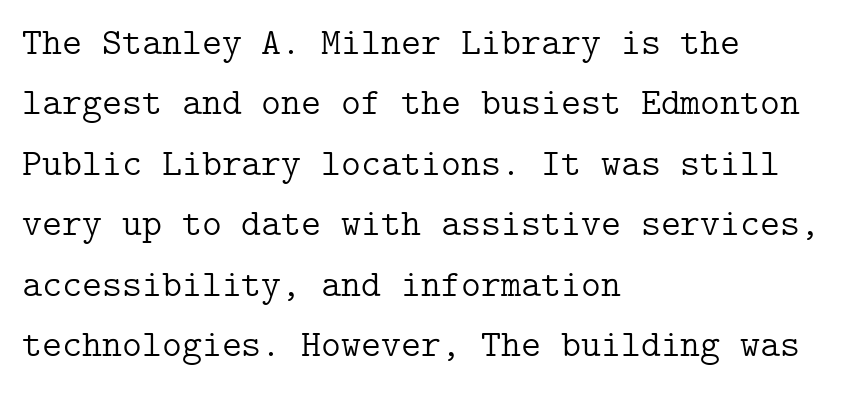
The image shows 38 px light serif type, upright; set left-aligned, normal line spacing (1.59x), normal letter spacing, not underlined; low stroke contrast and a medium x-height.
